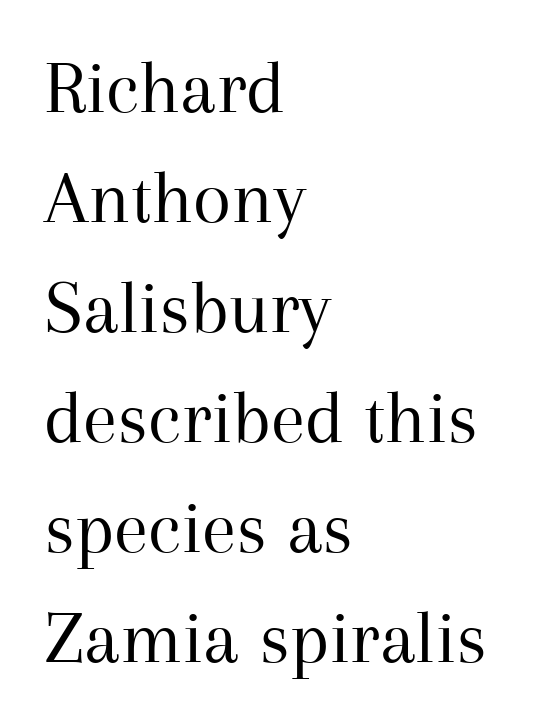
Q: Is the text bold? A: No.
Q: Is the text italic (slanted)? A: No, it is upright.
Q: Is the typeface a serif or a sans-serif typeface? A: Serif.
Q: Is the text underlined? A: No.
Q: How is the paragraph aligned? A: Left-aligned.
Q: Is the spacing between letters normal or unusually wide? A: Normal.
Q: Is the spacing between lines tight, normal or loose? A: Normal.
Q: Width (condensed, normal, or wide)? A: Normal.
Q: Stroke contrast? A: Medium.
Q: x-height? A: Medium.
Q: Monospaced? A: No.
